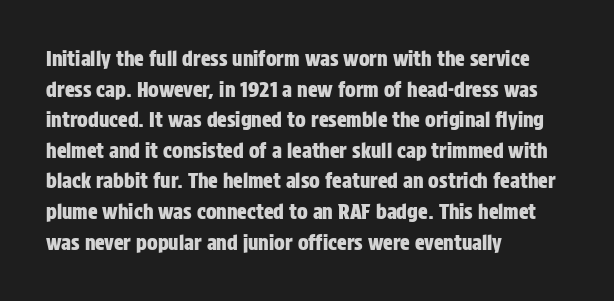
The image shows 20 px text type, upright; set left-aligned, normal line spacing (1.53x), normal letter spacing, not underlined.
